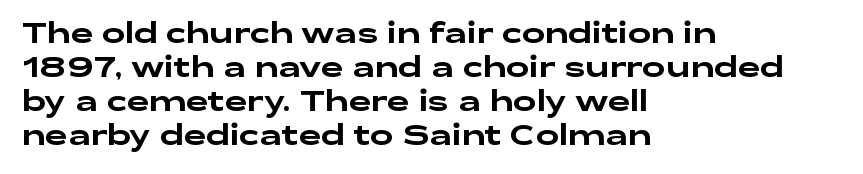
{"serif": "no", "italic": "no", "width": "wide", "stroke_contrast": "low", "x_height": "medium", "monospaced": "no", "underline": "no", "align": "left", "line_spacing_ratio": 1.21, "letter_spacing": "normal", "letter_spacing_em": 0.0, "glyph_px": 28}
